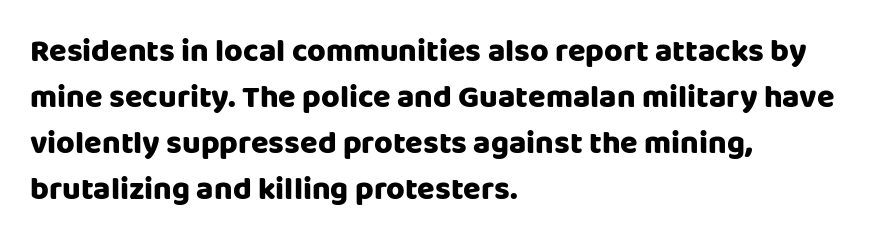
The setting favours the left margin, as ordinary paragraphs usually do. When letters stand straight like this, we call the style roman or upright. Look at the bottom of the vertical strokes: they stop flat, with no serifs. The face used here is proportionally spaced, like ordinary book or web type. What's the leading like? Ordinary, nothing unusual.
